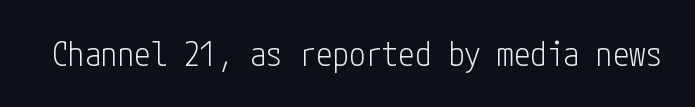
{"serif": "no", "italic": "no", "bold": "no", "weight": "light", "width": "condensed", "stroke_contrast": "low", "x_height": "medium", "underline": "no", "letter_spacing": "normal", "letter_spacing_em": 0.0, "glyph_px": 33}
